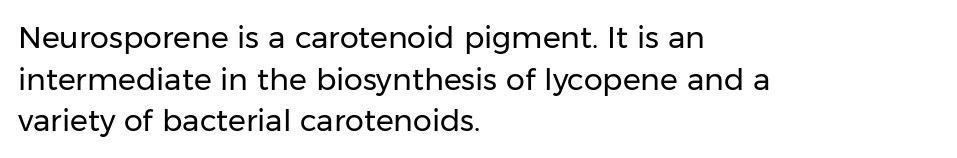
{"serif": "no", "italic": "no", "bold": "no", "weight": "regular", "width": "normal", "stroke_contrast": "low", "x_height": "medium", "monospaced": "no", "underline": "no", "align": "left", "line_spacing": "normal", "line_spacing_ratio": 1.39, "letter_spacing": "normal", "letter_spacing_em": 0.0, "glyph_px": 30}
